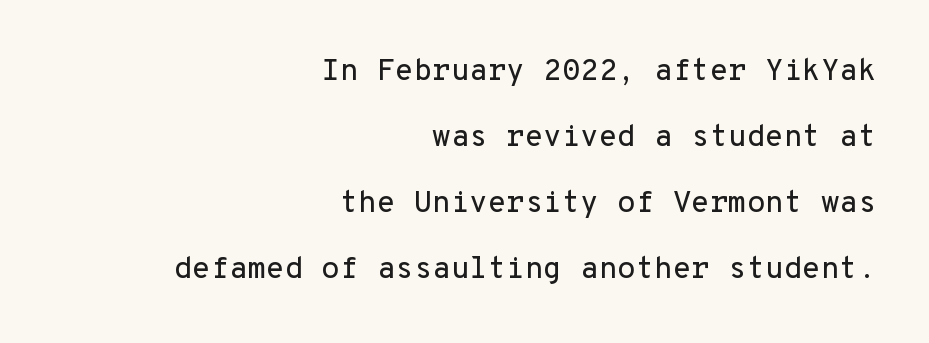
Q: Is the text italic (slanted)? A: No, it is upright.
Q: Is the typeface a serif or a sans-serif typeface? A: Sans-serif.
Q: Is the text underlined? A: No.
Q: How is the paragraph aligned? A: Right-aligned.
Q: Is the spacing between letters normal or unusually wide? A: Normal.
Q: Is the spacing between lines tight, normal or loose? A: Loose.
Q: Width (condensed, normal, or wide)? A: Normal.
Q: Stroke contrast? A: Low.
Q: x-height? A: Medium.
Q: Monospaced? A: Yes.
